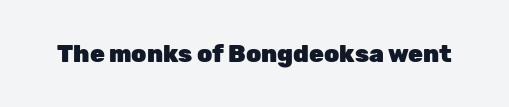
Q: Is the text bold? A: Yes.
Q: Is the text italic (slanted)? A: No, it is upright.
Q: Is the text underlined? A: No.
Q: Is the spacing between letters normal or unusually wide? A: Normal.
